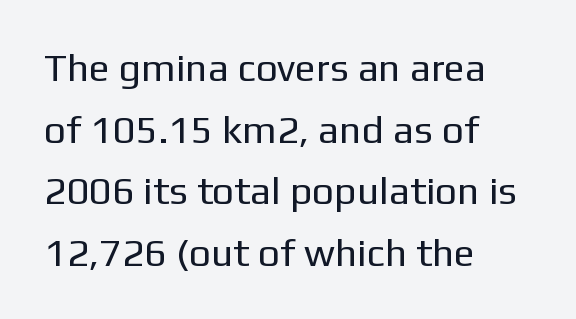
No letter is thick-stroked: the sample isn't bold. A bare baseline throughout the passage. Every stem runs plumb, perpendicular to the baseline. This is sans-serif lettering, the kind often seen on screens and signage. Evenly set lines give the paragraph a standard silhouette. Caption: standard tracking, unaltered.
